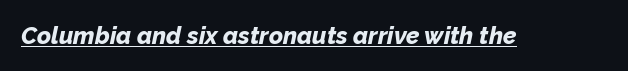
Q: Is the text bold? A: Yes.
Q: Is the text italic (slanted)? A: Yes, it leans right by about 12 degrees.
Q: Is the text underlined? A: Yes.
Q: Is the spacing between letters normal or unusually wide? A: Normal.
